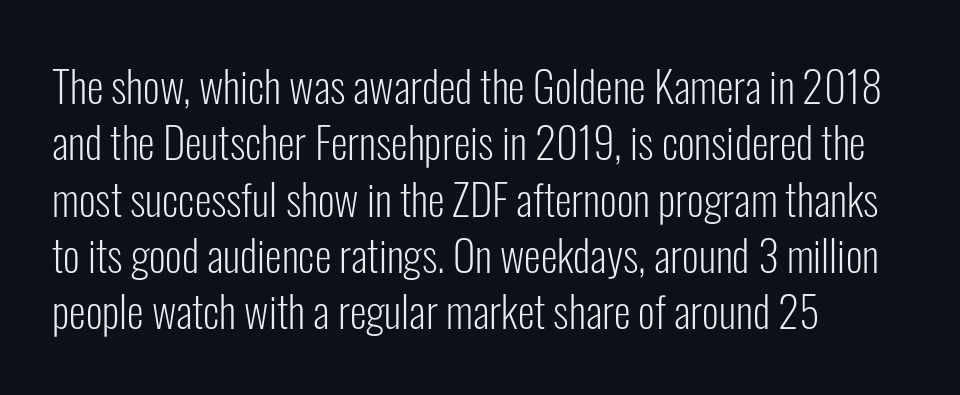
Q: Is the text bold? A: No.
Q: Is the text italic (slanted)? A: No, it is upright.
Q: Is the typeface a serif or a sans-serif typeface? A: Sans-serif.
Q: Is the text underlined? A: No.
Q: How is the paragraph aligned? A: Left-aligned.
Q: Is the spacing between letters normal or unusually wide? A: Normal.
Q: Is the spacing between lines tight, normal or loose? A: Normal.
Q: Width (condensed, normal, or wide)? A: Condensed.
Q: Stroke contrast? A: Low.
Q: x-height? A: Medium.
Q: Monospaced? A: No.
